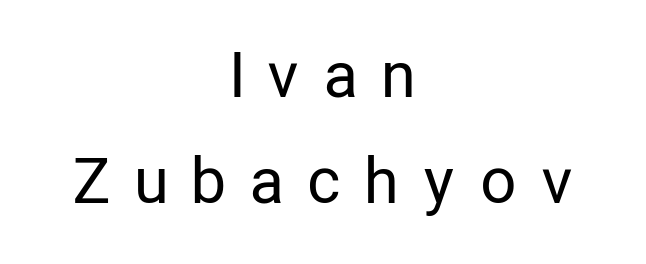
The image shows 62 px regular-weight, condensed sans-serif type, upright; set centered, line spacing 1.71x, unusually wide letter spacing (+0.42 em), not underlined; low stroke contrast and a medium x-height.
